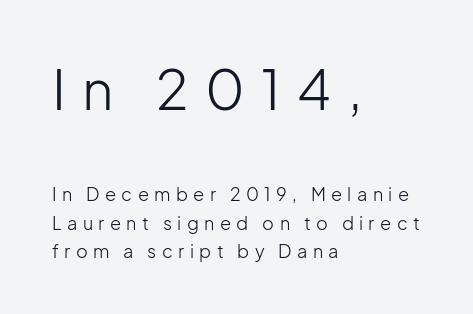
The image shows 55 px light sans-serif type, upright; set left-aligned, normal line spacing (1.57x), unusually wide letter spacing (+0.3 em), not underlined; the first (top) block is 3.06x larger; low stroke contrast and a medium x-height.
